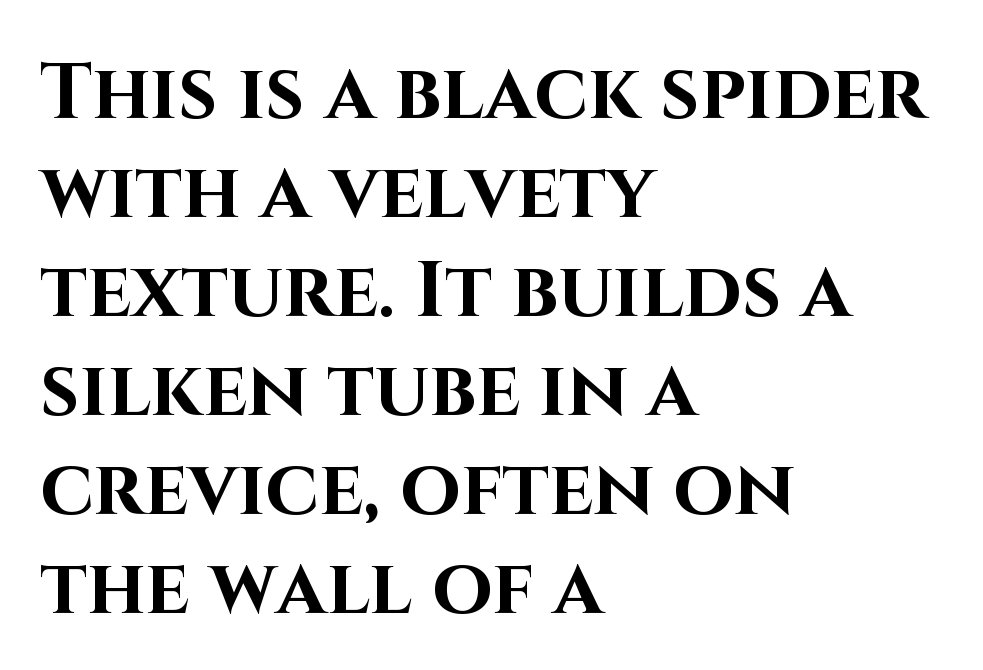
The image shows 78 px bold sans-serif type, upright; set left-aligned, normal line spacing (1.27x), normal letter spacing, not underlined; high stroke contrast and a large x-height.
